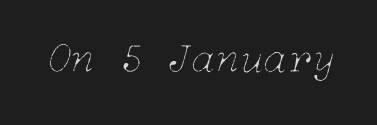
Q: Is the text bold? A: No.
Q: Is the text italic (slanted)? A: Yes, it leans right by about 15 degrees.
Q: Is the text underlined? A: No.
Q: Is the spacing between letters normal or unusually wide? A: Normal.
Q: Width (condensed, normal, or wide)? A: Normal.
Q: Stroke contrast? A: Low.
Q: x-height? A: Medium.
